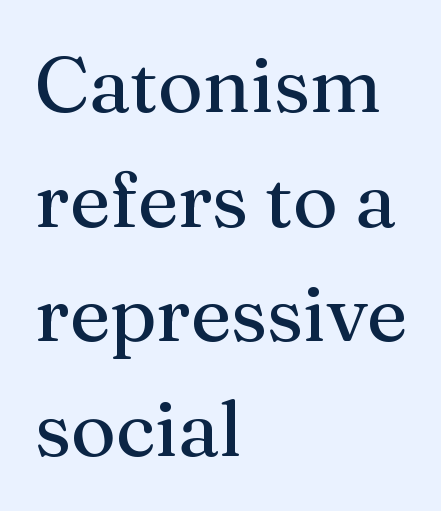
The image shows 78 px regular-weight serif type, upright; set left-aligned, normal line spacing (1.47x), normal letter spacing, not underlined; medium stroke contrast and a medium x-height.
